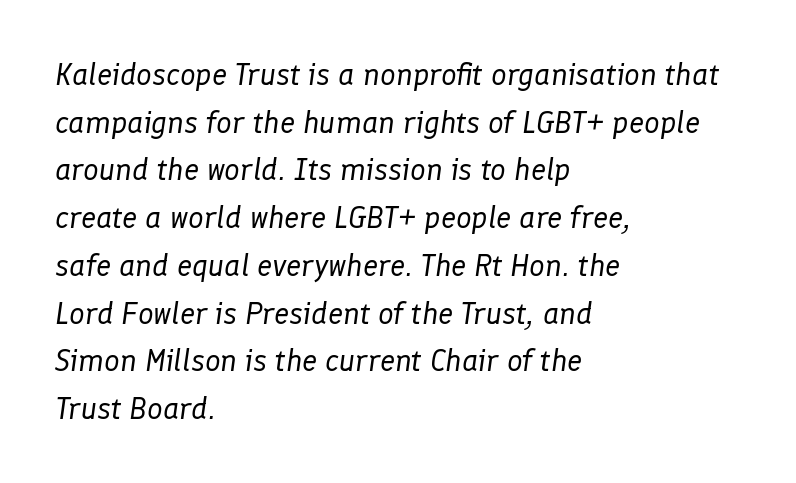
Each line starts at the same left margin while the right side varies. Do the characters align in a grid? No, the font is proportional. The passage shown has conventional tracking throughout. The leading is moderate, giving the passage an even texture.
